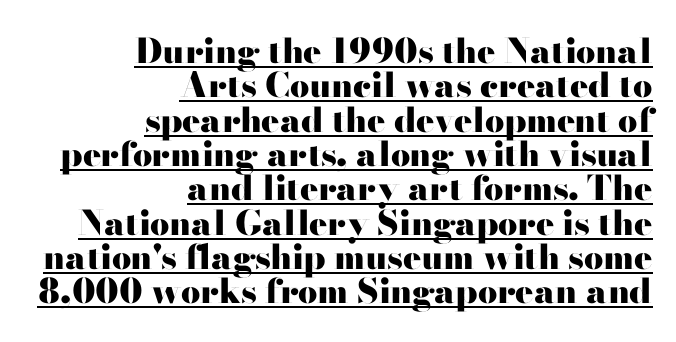
The image shows 34 px heavy, wide sans-serif type, upright; set right-aligned, tight line spacing (1.01x), normal letter spacing, underlined; high stroke contrast and a small x-height.
